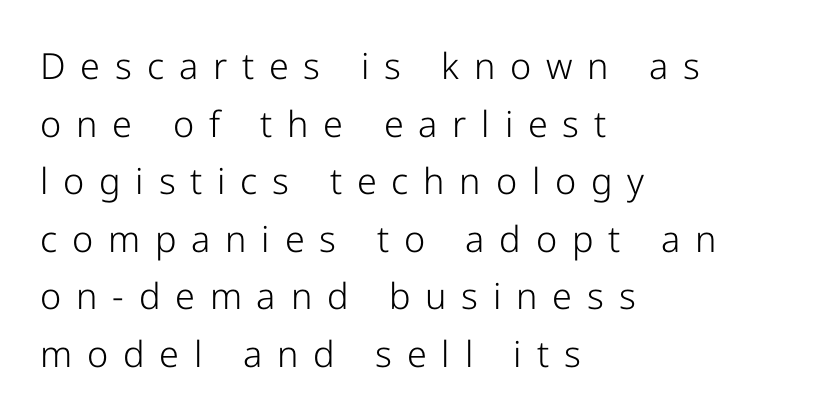
The image shows 36 px light sans-serif type, upright; set left-aligned, normal line spacing (1.6x), unusually wide letter spacing (+0.41 em), not underlined; low stroke contrast and a medium x-height.
